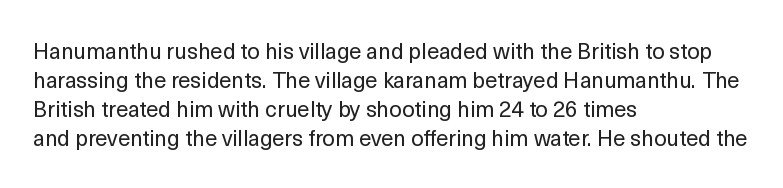
The image shows 22 px text type, upright; set left-aligned, normal line spacing (1.32x), normal letter spacing, not underlined.
